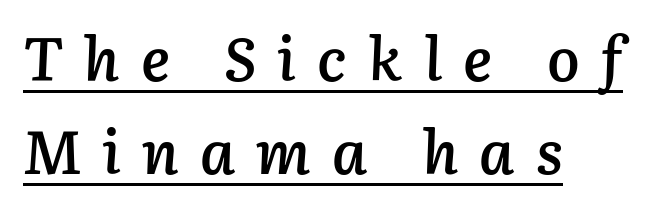
In terms of leading, this rendering sits right in the middle. The gaps between neighbouring characters are conspicuously large. In terms of weight, the rendering is demibold, just under bold. Casual observation: everything's shoved over to the left. A typesetter would mark this as italic.
